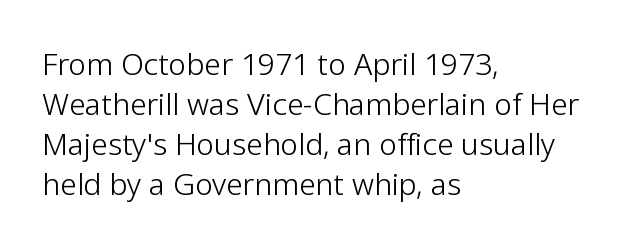
Q: Is the text bold? A: No.
Q: Is the text italic (slanted)? A: No, it is upright.
Q: Is the typeface a serif or a sans-serif typeface? A: Sans-serif.
Q: Is the text underlined? A: No.
Q: How is the paragraph aligned? A: Left-aligned.
Q: Is the spacing between letters normal or unusually wide? A: Normal.
Q: Is the spacing between lines tight, normal or loose? A: Normal.
Q: Width (condensed, normal, or wide)? A: Normal.
Q: Stroke contrast? A: Low.
Q: x-height? A: Medium.
Q: Monospaced? A: No.
